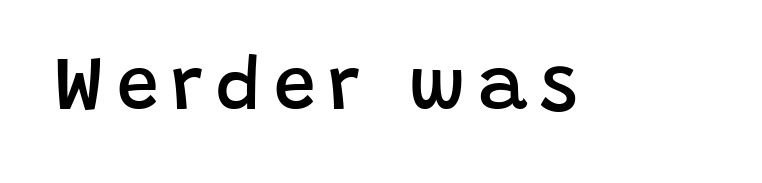
In terms of weight, the rendering is demibold, just under bold. Font category for this specimen: sans-serif. This sample has the flowing, uneven cadence of proportional lettering. Unmarked baselines from the first word to the last. Upright lettering throughout.
